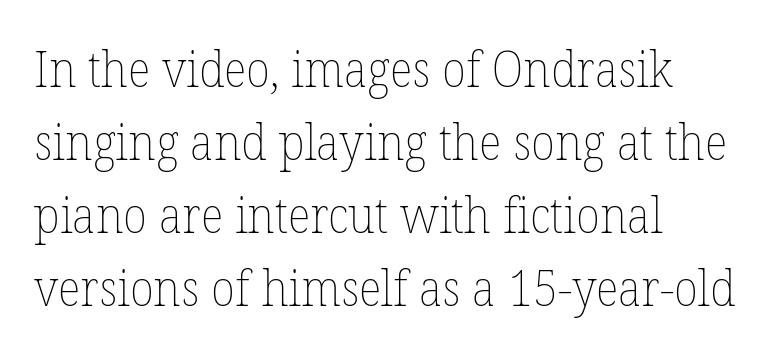
Q: Is the text bold? A: No.
Q: Is the text italic (slanted)? A: No, it is upright.
Q: Is the text underlined? A: No.
Q: How is the paragraph aligned? A: Left-aligned.
Q: Is the spacing between letters normal or unusually wide? A: Normal.
Q: Is the spacing between lines tight, normal or loose? A: Normal.
Q: Width (condensed, normal, or wide)? A: Normal.
Q: Stroke contrast? A: Low.
Q: x-height? A: Medium.
Q: Monospaced? A: No.
